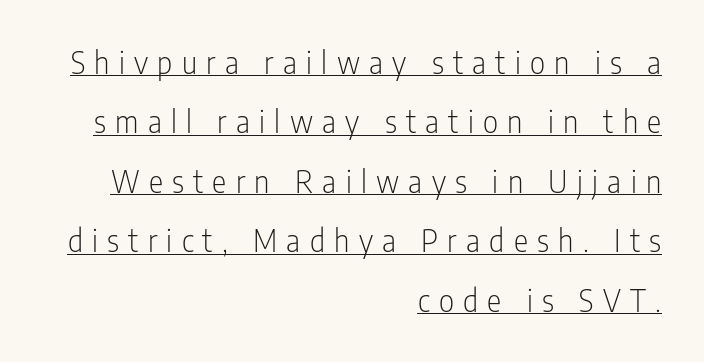
{"serif": "no", "italic": "no", "bold": "no", "weight": "light", "width": "condensed", "stroke_contrast": "low", "x_height": "medium", "monospaced": "no", "underline": "yes", "align": "right", "line_spacing": "loose", "line_spacing_ratio": 1.98, "letter_spacing": "wide", "letter_spacing_em": 0.31, "glyph_px": 30}
